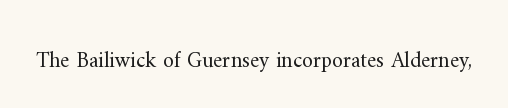
{"italic": "no", "bold": "no", "underline": "no", "letter_spacing": "normal", "letter_spacing_em": 0.0, "glyph_px": 22}
